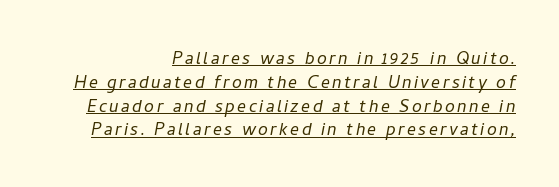
Q: Is the text bold? A: No.
Q: Is the text italic (slanted)? A: Yes, it leans right by about 11 degrees.
Q: Is the text underlined? A: Yes.
Q: How is the paragraph aligned? A: Right-aligned.
Q: Is the spacing between lines tight, normal or loose? A: Tight.
